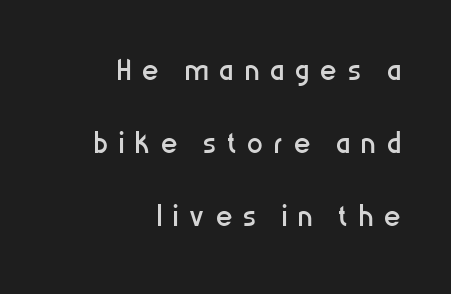
{"serif": "no", "italic": "no", "bold": "no", "weight": "regular", "width": "condensed", "stroke_contrast": "low", "x_height": "medium", "monospaced": "no", "underline": "no", "align": "right", "line_spacing_ratio": 1.83, "letter_spacing": "wide", "letter_spacing_em": 0.27, "glyph_px": 40}
